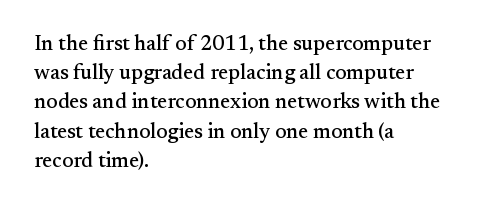
Q: Is the text italic (slanted)? A: No, it is upright.
Q: Is the text underlined? A: No.
Q: How is the paragraph aligned? A: Left-aligned.
Q: Is the spacing between letters normal or unusually wide? A: Normal.
Q: Is the spacing between lines tight, normal or loose? A: Normal.
